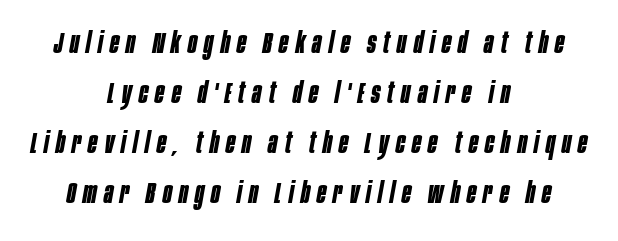
{"italic": "yes", "lean": "right", "slant_degrees": 10, "bold": "yes", "weight": "bold", "width": "condensed", "stroke_contrast": "low", "x_height": "large", "monospaced": "no", "underline": "no", "align": "center", "line_spacing": "normal", "line_spacing_ratio": 1.67, "letter_spacing": "wide", "letter_spacing_em": 0.24, "glyph_px": 30}
